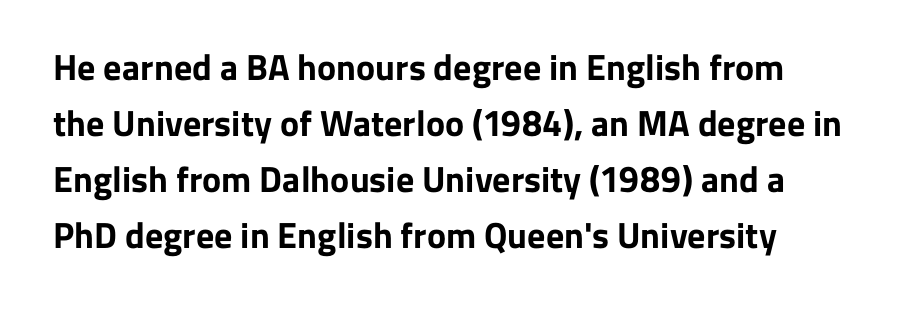
The image shows 36 px bold sans-serif type, upright; set normal line spacing (1.56x), normal letter spacing, not underlined; low stroke contrast and a medium x-height.
